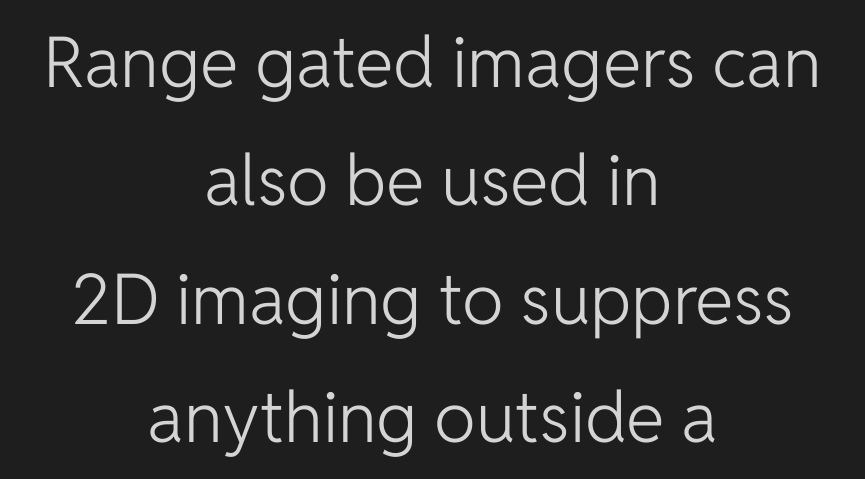
{"serif": "no", "italic": "no", "bold": "no", "weight": "light", "width": "normal", "stroke_contrast": "low", "x_height": "medium", "monospaced": "no", "underline": "no", "align": "center", "line_spacing": "normal", "line_spacing_ratio": 1.69, "letter_spacing": "normal", "letter_spacing_em": 0.0, "glyph_px": 70}
